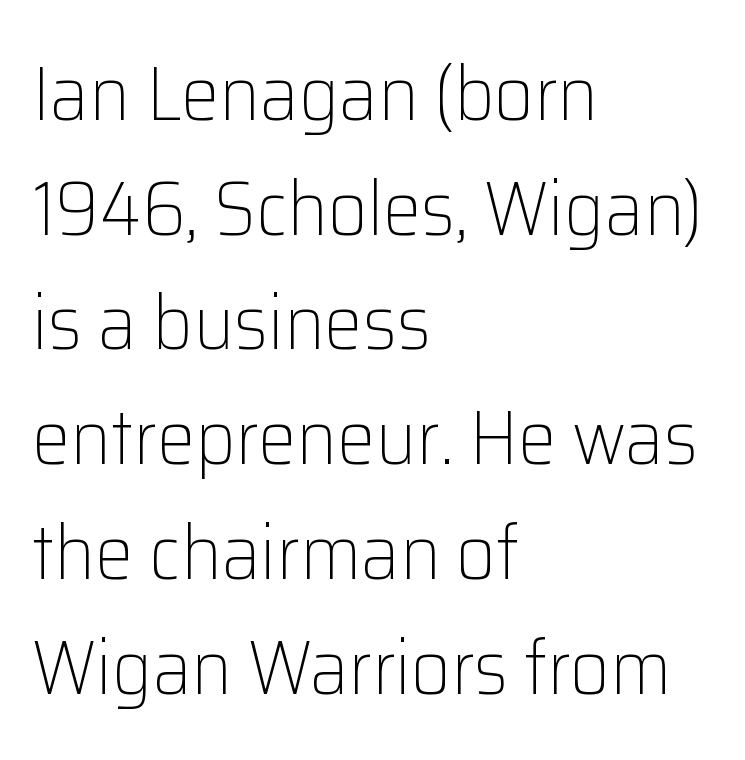
{"serif": "no", "italic": "no", "bold": "no", "weight": "light", "width": "normal", "stroke_contrast": "low", "x_height": "medium", "monospaced": "no", "underline": "no", "align": "left", "line_spacing": "normal", "line_spacing_ratio": 1.49, "letter_spacing": "normal", "letter_spacing_em": 0.0, "glyph_px": 77}
